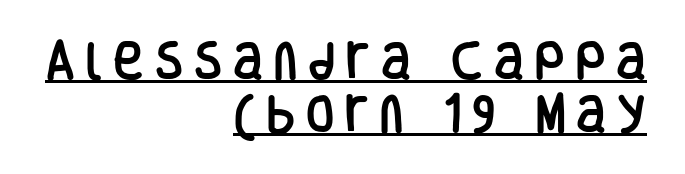
The image shows 41 px condensed sans-serif type, upright; set right-aligned, normal line spacing (1.3x), unusually wide letter spacing (+0.27 em), underlined; low stroke contrast and a large x-height.
